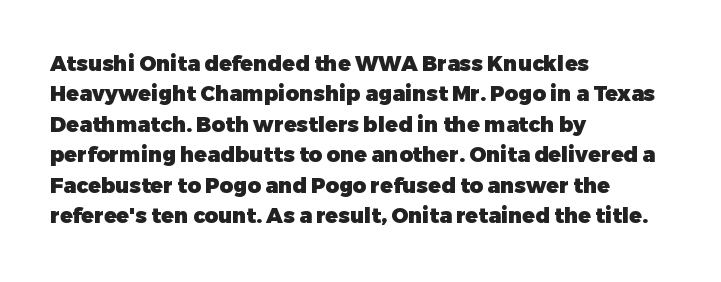
{"italic": "no", "bold": "yes", "underline": "no", "align": "left", "line_spacing": "normal", "line_spacing_ratio": 1.45, "letter_spacing": "normal", "letter_spacing_em": 0.0, "glyph_px": 21}
